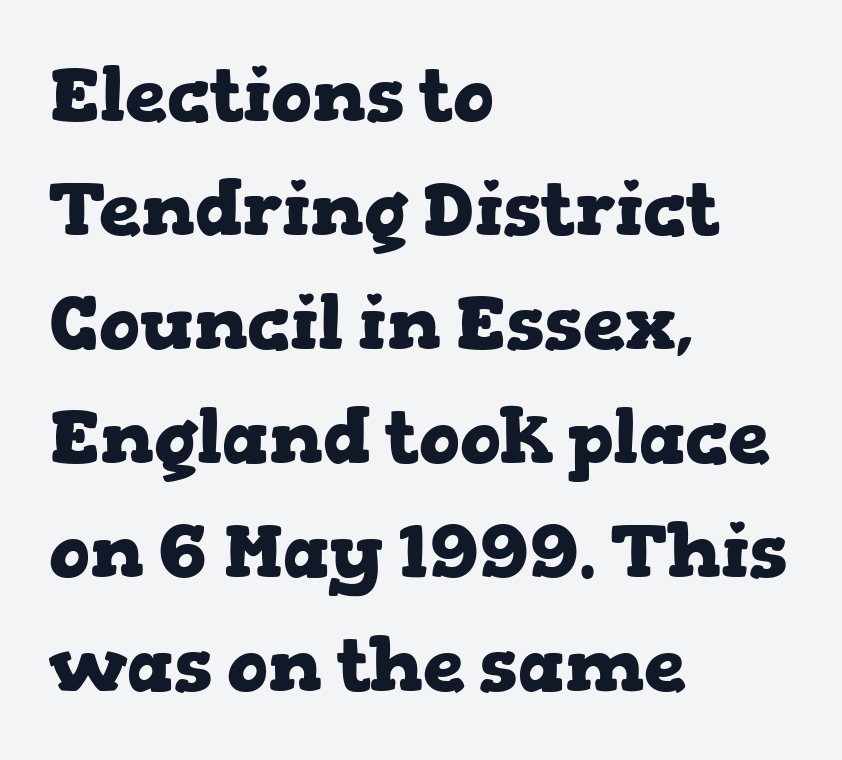
The image shows 75 px heavy, wide serif type, upright; set left-aligned, normal line spacing (1.52x), normal letter spacing, not underlined; low stroke contrast and a medium x-height.
